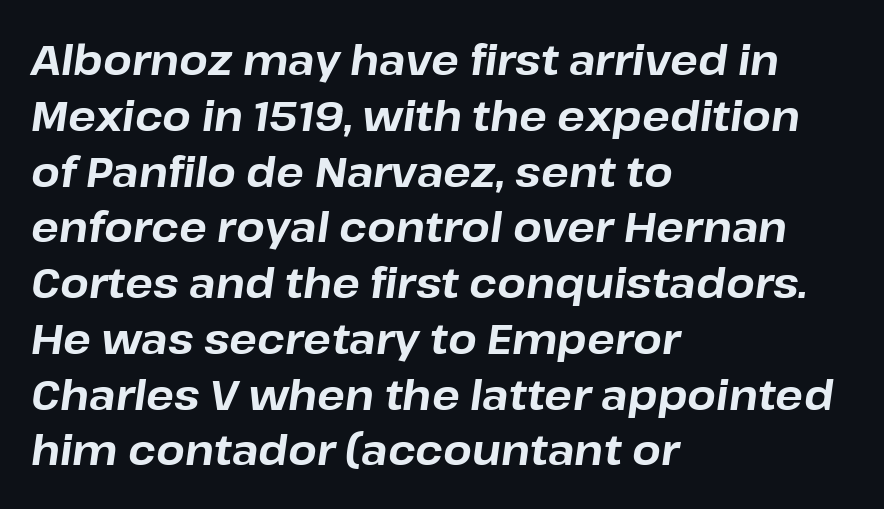
Q: Is the text bold? A: Yes.
Q: Is the text italic (slanted)? A: Yes, it leans right by about 8 degrees.
Q: Is the text underlined? A: No.
Q: How is the paragraph aligned? A: Left-aligned.
Q: Is the spacing between letters normal or unusually wide? A: Normal.
Q: Is the spacing between lines tight, normal or loose? A: Normal.
Q: Width (condensed, normal, or wide)? A: Normal.
Q: Stroke contrast? A: Low.
Q: x-height? A: Medium.
Q: Monospaced? A: No.
